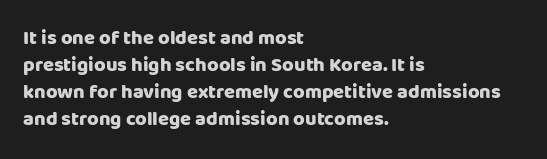
Q: Is the text bold? A: Yes.
Q: Is the text italic (slanted)? A: No, it is upright.
Q: Is the text underlined? A: No.
Q: How is the paragraph aligned? A: Left-aligned.
Q: Is the spacing between letters normal or unusually wide? A: Normal.
Q: Is the spacing between lines tight, normal or loose? A: Normal.
